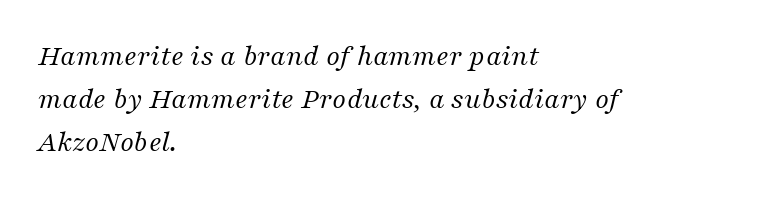
Plain, unruled lines of type. Line spacing here is normal. Each line starts at the same left margin while the right side varies. Default kerning and tracking; the words read as compact shapes. A serif font was chosen for this passage.
